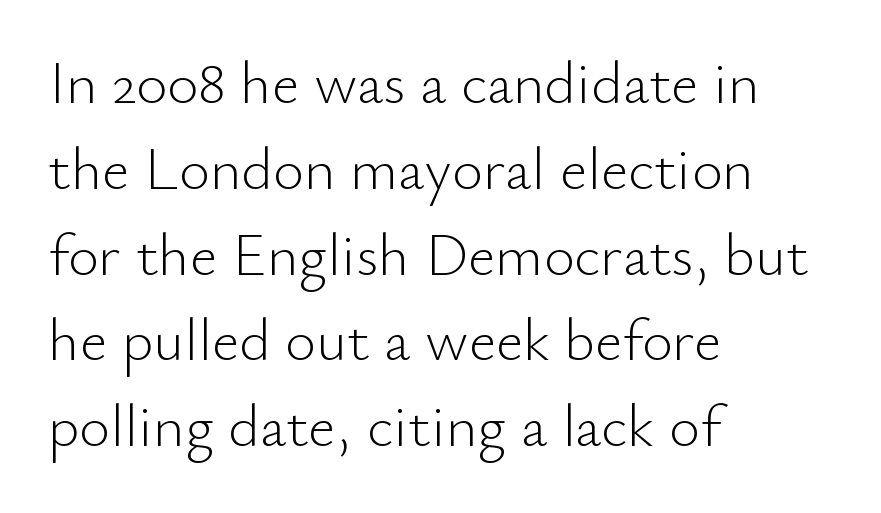
{"serif": "no", "italic": "no", "bold": "no", "weight": "light", "width": "normal", "stroke_contrast": "low", "x_height": "small", "monospaced": "no", "underline": "no", "align": "left", "line_spacing": "normal", "line_spacing_ratio": 1.43, "letter_spacing": "normal", "letter_spacing_em": 0.0, "glyph_px": 60}
